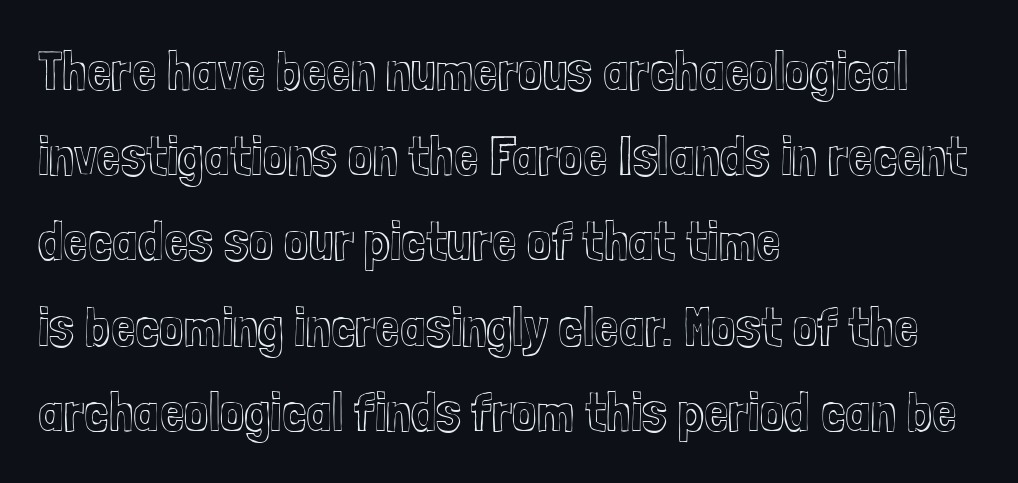
{"italic": "no", "width": "condensed", "x_height": "medium", "monospaced": "no", "underline": "no", "align": "left", "line_spacing": "normal", "line_spacing_ratio": 1.55, "letter_spacing": "normal", "letter_spacing_em": 0.0, "glyph_px": 55}
